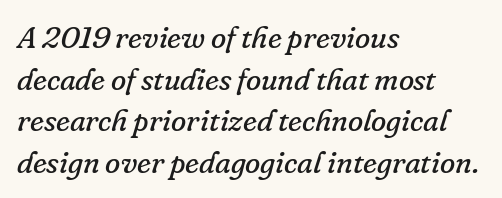
The image shows 31 px regular-weight serif type, italic (leaning right); set left-aligned, normal line spacing (1.34x), normal letter spacing, not underlined; low stroke contrast and a small x-height.
